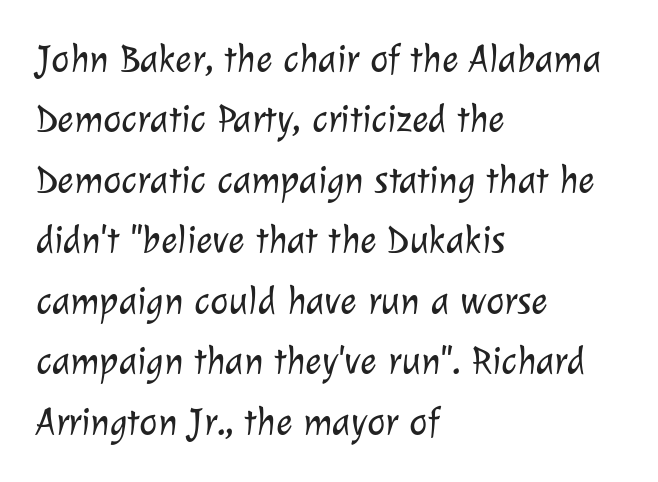
{"serif": "no", "bold": "no", "weight": "light", "width": "normal", "stroke_contrast": "low", "x_height": "medium", "monospaced": "no", "underline": "no", "align": "left", "line_spacing": "normal", "line_spacing_ratio": 1.55, "letter_spacing": "normal", "letter_spacing_em": 0.0, "glyph_px": 39}
